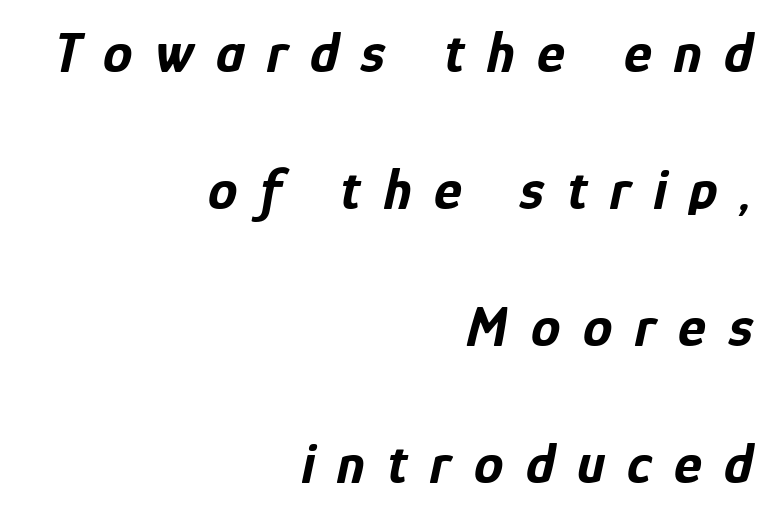
The image shows 59 px bold, condensed type, italic (leaning right); set right-aligned, loose line spacing (2.32x), unusually wide letter spacing (+0.38 em), not underlined; low stroke contrast and a medium x-height.
